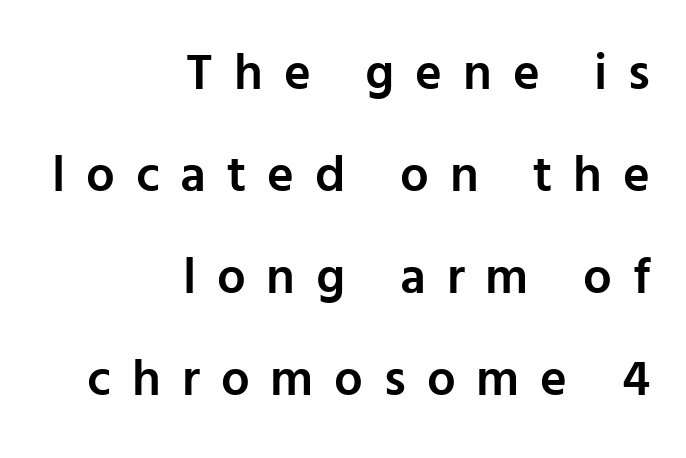
The image shows 51 px semibold sans-serif type, upright; set right-aligned, loose line spacing (2.0x), unusually wide letter spacing (+0.41 em), not underlined; low stroke contrast and a medium x-height.
